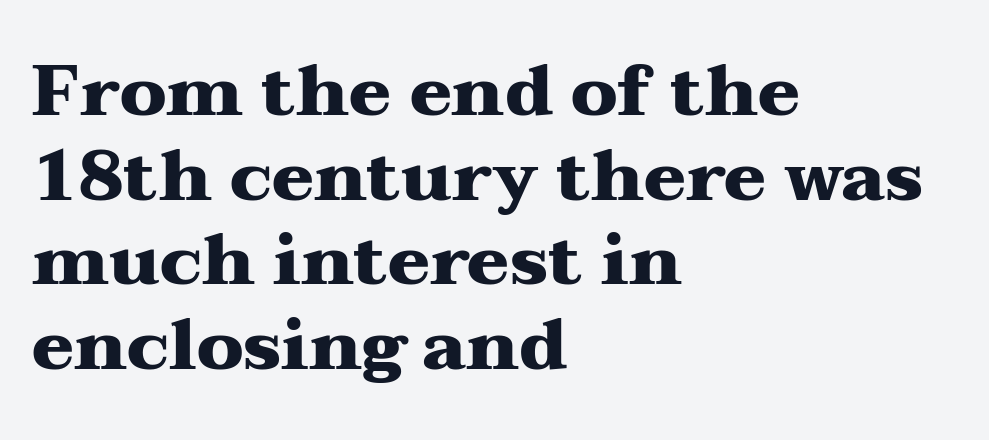
Q: Is the text bold? A: Yes.
Q: Is the text italic (slanted)? A: No, it is upright.
Q: Is the typeface a serif or a sans-serif typeface? A: Serif.
Q: Is the text underlined? A: No.
Q: How is the paragraph aligned? A: Left-aligned.
Q: Is the spacing between letters normal or unusually wide? A: Normal.
Q: Width (condensed, normal, or wide)? A: Wide.
Q: Stroke contrast? A: Medium.
Q: x-height? A: Medium.
Q: Monospaced? A: No.
